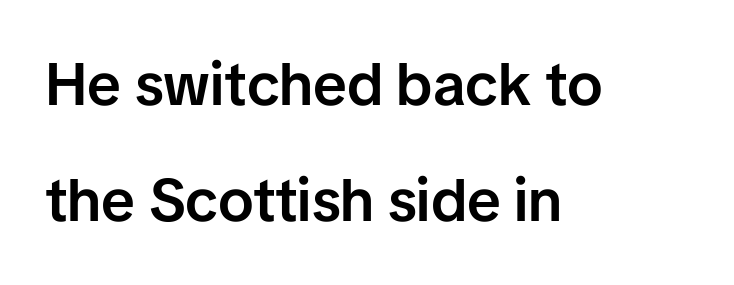
The image shows 60 px semibold sans-serif type, upright; set left-aligned, loose line spacing (1.94x), normal letter spacing, not underlined; low stroke contrast and a medium x-height.
